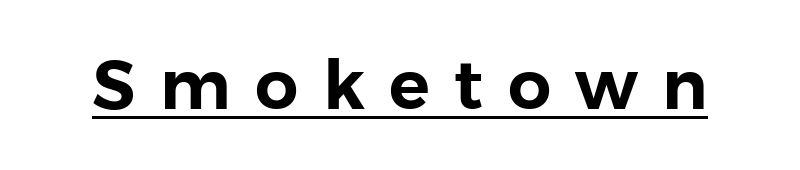
The rendering uses natural spacing where letterforms have individual widths. Letterform terminals end flat and unadorned throughout the passage. In terms of letterspacing, this is a distinctly airy, spread setting. Unlike italic type, these characters show no tilt at all. What decoration does the sample have? An underline.
